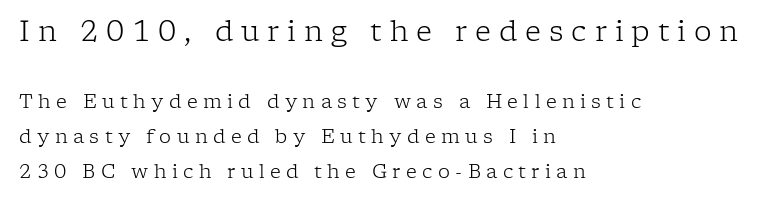
{"serif": "yes", "italic": "no", "bold": "no", "weight": "light", "width": "normal", "stroke_contrast": "low", "x_height": "medium", "monospaced": "no", "underline": "no", "align": "left", "line_spacing_ratio": 1.85, "letter_spacing": "wide", "letter_spacing_em": 0.28, "larger_block": "first", "size_ratio": 1.47, "glyph_px": 28}
